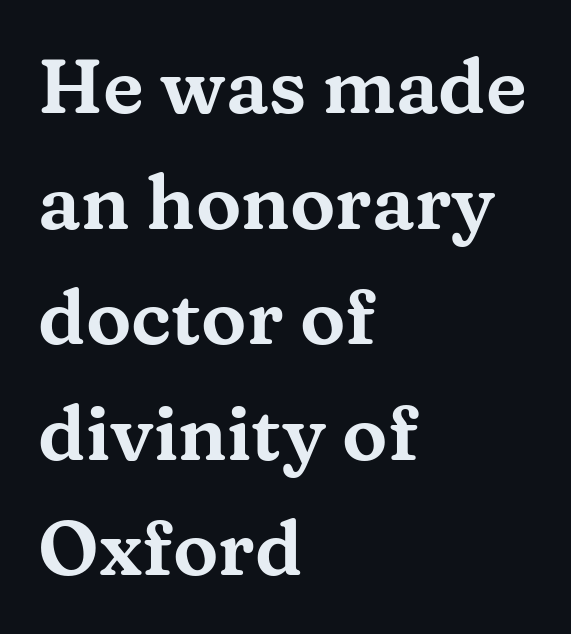
{"serif": "yes", "italic": "no", "width": "wide", "stroke_contrast": "medium", "x_height": "medium", "monospaced": "no", "underline": "no", "align": "left", "line_spacing": "normal", "line_spacing_ratio": 1.52, "letter_spacing": "normal", "letter_spacing_em": 0.0, "glyph_px": 76}
